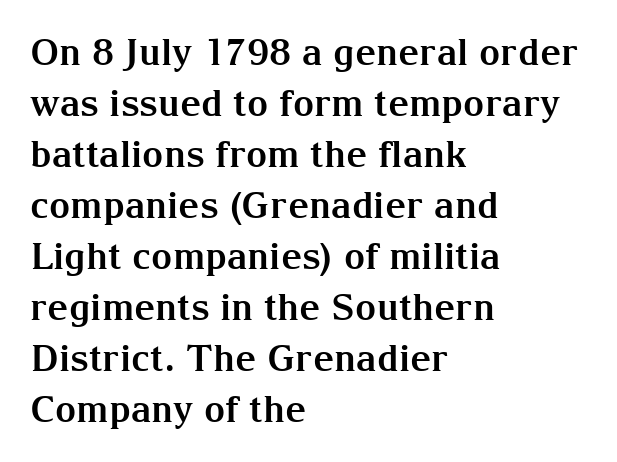
Character widths vary here, with narrow letters taking less room than wide ones. A serif font was chosen for this passage. Bold? Absolutely — the strokes are thick and heavy. Nothing unusual about the tracking: characters are spaced as the font intends. Layout note: lines flush left.
